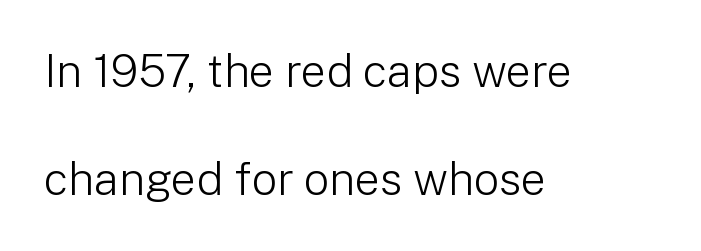
Posture: straight, roman, zero tilt. Notice the wide empty band between every row — that's loose leading. Underlining? Definitely not there. Spacing between characters is what you'd get straight out of the box.
